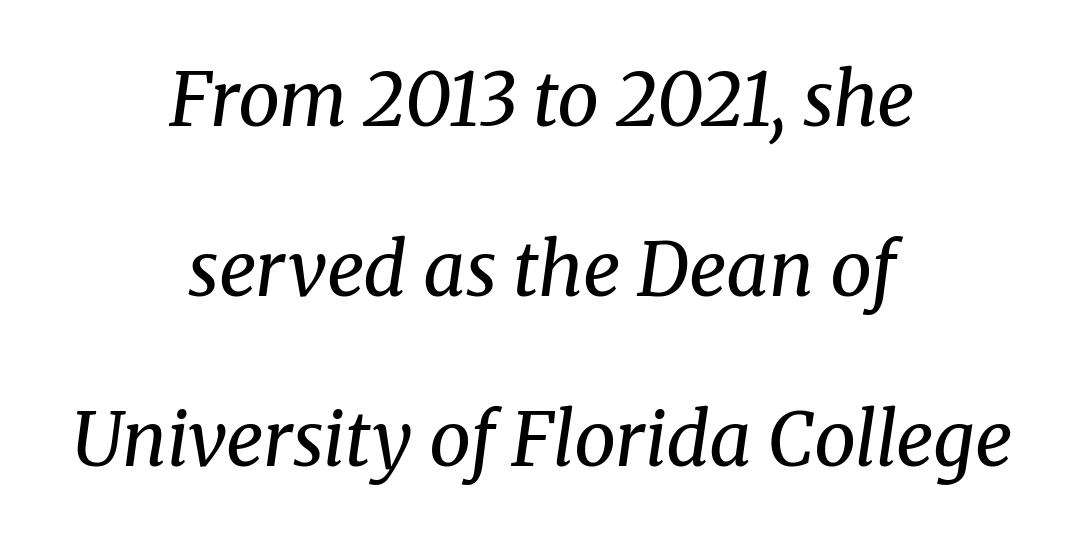
{"serif": "yes", "italic": "yes", "lean": "right", "slant_degrees": 8, "bold": "no", "weight": "regular", "width": "normal", "stroke_contrast": "medium", "x_height": "medium", "monospaced": "no", "underline": "no", "align": "center", "line_spacing": "loose", "line_spacing_ratio": 2.3, "letter_spacing": "normal", "letter_spacing_em": 0.0, "glyph_px": 74}
